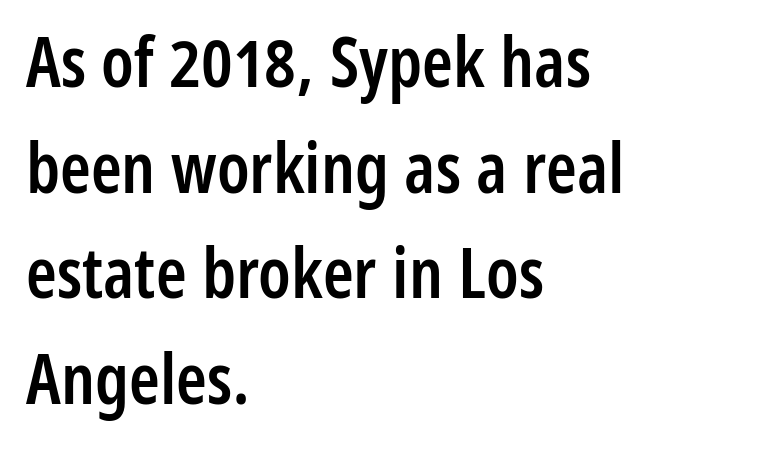
The image shows 70 px semibold, condensed sans-serif type, upright; set left-aligned, normal line spacing (1.51x), normal letter spacing, not underlined; low stroke contrast and a medium x-height.
